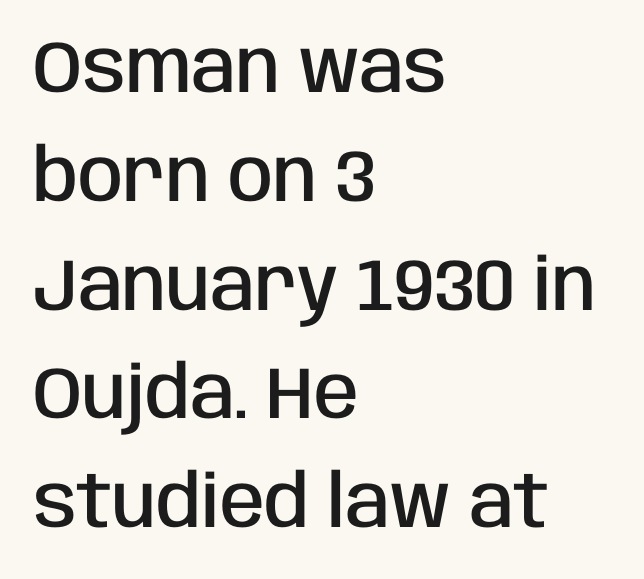
The image shows 73 px semibold, condensed sans-serif type, upright; set left-aligned, normal line spacing (1.49x), normal letter spacing, not underlined; low stroke contrast and a large x-height.
